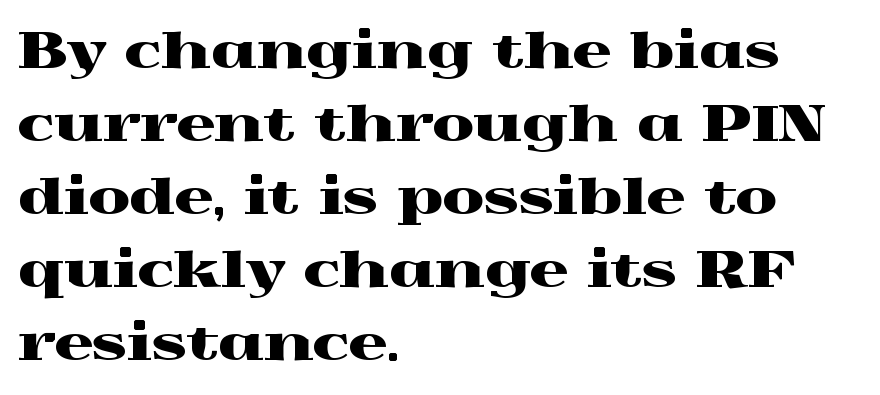
The image shows 48 px wide serif type, upright; set left-aligned, normal line spacing (1.52x), normal letter spacing, not underlined; a medium x-height.
